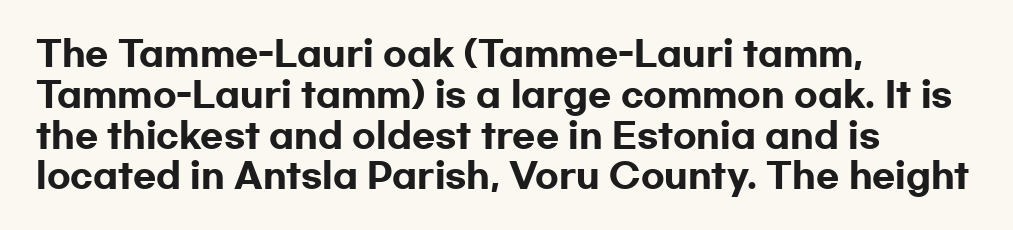
The image shows 34 px heavy, wide sans-serif type, upright; set left-aligned, line spacing 1.2x, normal letter spacing, not underlined; low stroke contrast and a medium x-height.
